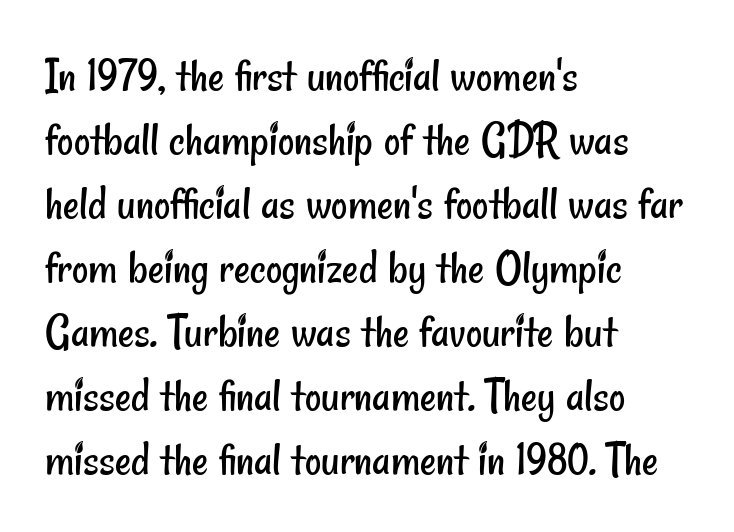
The image shows 50 px regular-weight, condensed sans-serif type; set left-aligned, normal line spacing (1.28x), normal letter spacing, not underlined; low stroke contrast and a small x-height.
